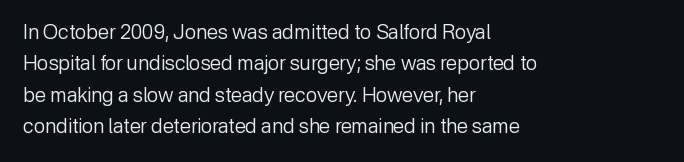
The image shows 20 px text type, upright; set left-aligned, normal line spacing (1.57x), normal letter spacing, not underlined.
